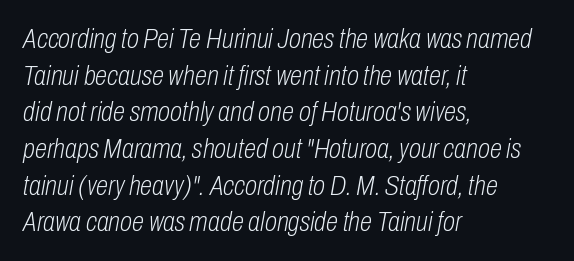
The image shows 28 px light, condensed type, italic (leaning right); set left-aligned, normal line spacing (1.31x), normal letter spacing, not underlined; low stroke contrast and a medium x-height.
